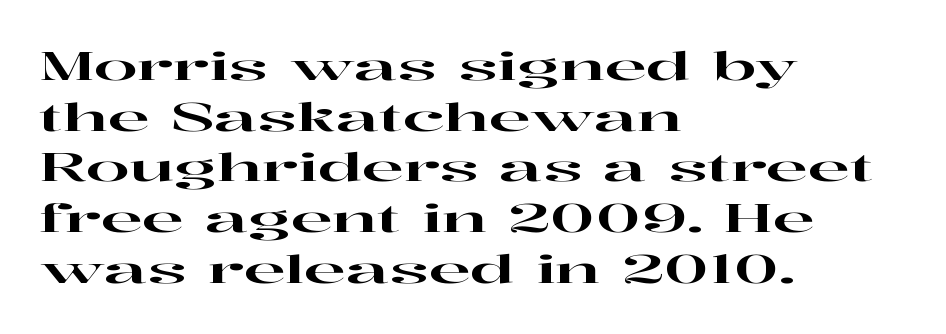
Q: Is the text italic (slanted)? A: No, it is upright.
Q: Is the typeface a serif or a sans-serif typeface? A: Serif.
Q: Is the text underlined? A: No.
Q: How is the paragraph aligned? A: Left-aligned.
Q: Is the spacing between letters normal or unusually wide? A: Normal.
Q: Is the spacing between lines tight, normal or loose? A: Normal.
Q: Width (condensed, normal, or wide)? A: Wide.
Q: Stroke contrast? A: High.
Q: x-height? A: Medium.
Q: Monospaced? A: No.
